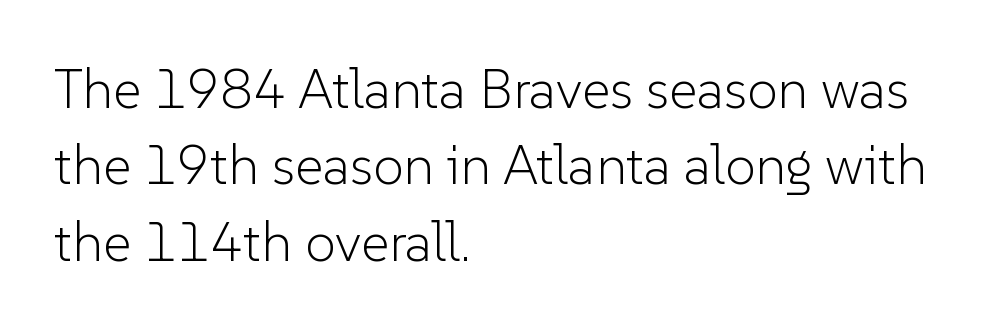
The image shows 55 px light sans-serif type, upright; set left-aligned, normal line spacing (1.39x), normal letter spacing, not underlined; low stroke contrast and a medium x-height.
